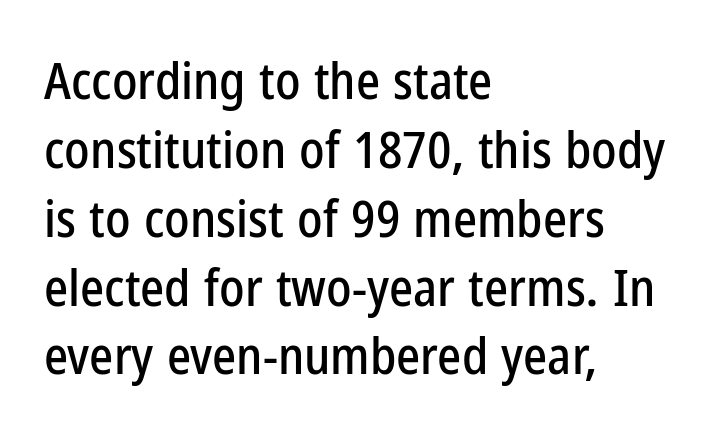
Q: Is the text italic (slanted)? A: No, it is upright.
Q: Is the typeface a serif or a sans-serif typeface? A: Sans-serif.
Q: Is the text underlined? A: No.
Q: How is the paragraph aligned? A: Left-aligned.
Q: Is the spacing between letters normal or unusually wide? A: Normal.
Q: Is the spacing between lines tight, normal or loose? A: Normal.
Q: Width (condensed, normal, or wide)? A: Condensed.
Q: Stroke contrast? A: Low.
Q: x-height? A: Medium.
Q: Monospaced? A: No.
